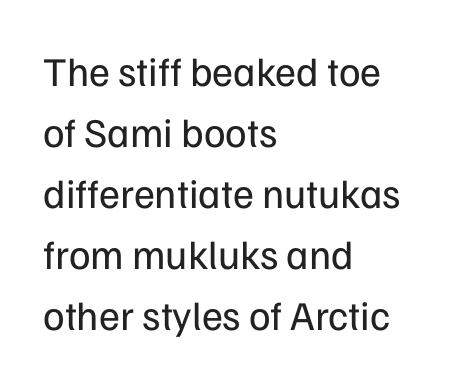
{"serif": "no", "italic": "no", "bold": "no", "weight": "regular", "width": "normal", "stroke_contrast": "low", "x_height": "medium", "monospaced": "no", "underline": "no", "align": "left", "line_spacing": "normal", "line_spacing_ratio": 1.49, "letter_spacing": "normal", "letter_spacing_em": 0.0, "glyph_px": 41}
